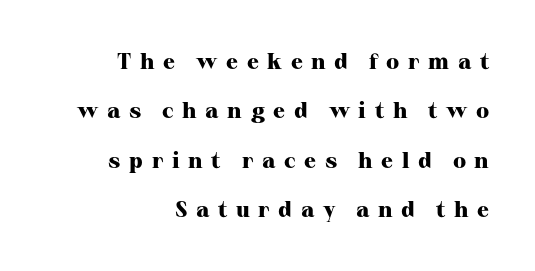
{"italic": "no", "bold": "yes", "underline": "no", "align": "right", "line_spacing": "loose", "line_spacing_ratio": 2.24, "letter_spacing": "wide", "letter_spacing_em": 0.39, "glyph_px": 22}
